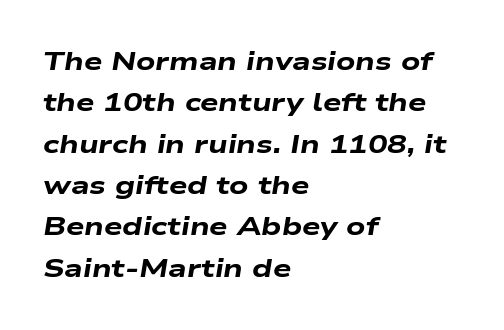
The image shows 26 px bold type, italic (leaning right); set left-aligned, normal line spacing (1.59x), normal letter spacing, not underlined.
